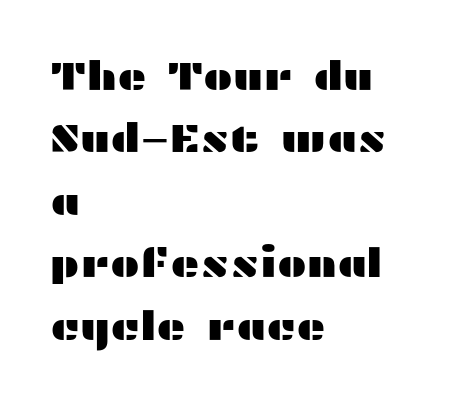
{"serif": "no", "italic": "no", "width": "wide", "stroke_contrast": "medium", "x_height": "medium", "monospaced": "no", "underline": "no", "align": "left", "line_spacing": "normal", "line_spacing_ratio": 1.56, "letter_spacing": "normal", "letter_spacing_em": 0.0, "glyph_px": 40}
